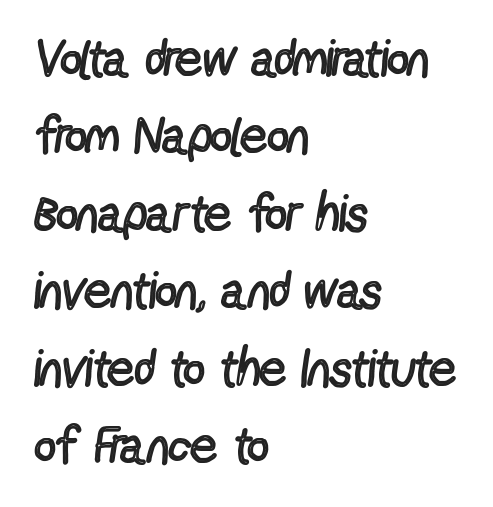
Clear beneath every line of the passage. The paragraph has a hard left edge and a soft right edge. Proportional: the letters do not fall into vertical columns. Nothing heavy about these letters — not bold at all. Observe the ordinary spacing: letters are neighbours, not strangers.
